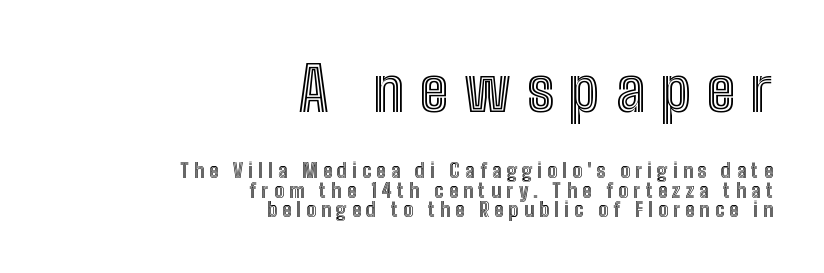
The image shows 61 px condensed type, upright; set right-aligned, tight line spacing (0.96x), unusually wide letter spacing (+0.26 em), not underlined; the first (top) block is 3.05x larger; a medium x-height.
